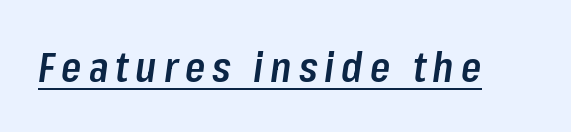
{"italic": "yes", "lean": "right", "slant_degrees": 8, "bold": "semi", "weight": "semibold", "width": "condensed", "stroke_contrast": "low", "x_height": "medium", "monospaced": "no", "underline": "yes", "glyph_px": 41}
